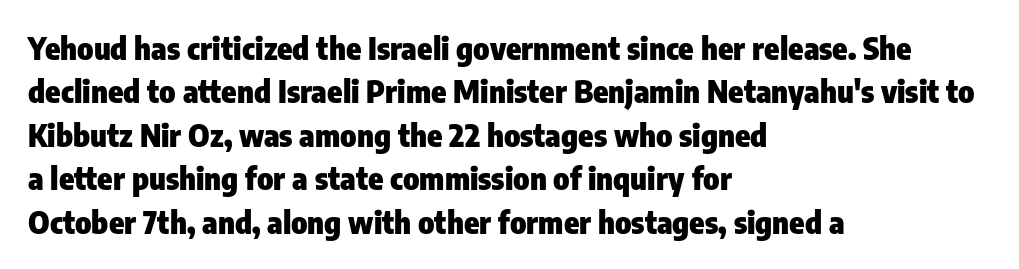
The image shows 31 px heavy, condensed sans-serif type, upright; set left-aligned, normal line spacing (1.4x), normal letter spacing, not underlined; low stroke contrast and a medium x-height.
